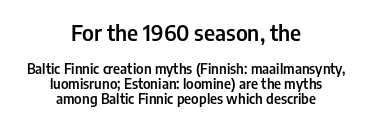
{"italic": "no", "bold": "semi", "underline": "no", "align": "center", "line_spacing": "tight", "line_spacing_ratio": 1.06, "letter_spacing": "normal", "letter_spacing_em": 0.0, "larger_block": "first", "size_ratio": 1.57, "glyph_px": 22}
